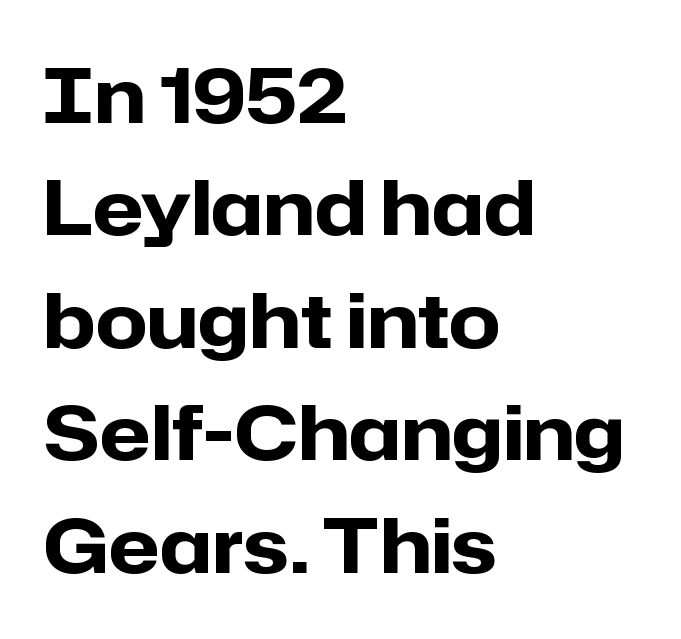
{"serif": "no", "italic": "no", "bold": "yes", "weight": "heavy", "width": "normal", "stroke_contrast": "low", "x_height": "medium", "monospaced": "no", "underline": "no", "align": "left", "line_spacing": "normal", "line_spacing_ratio": 1.5, "letter_spacing": "normal", "letter_spacing_em": 0.0, "glyph_px": 75}
